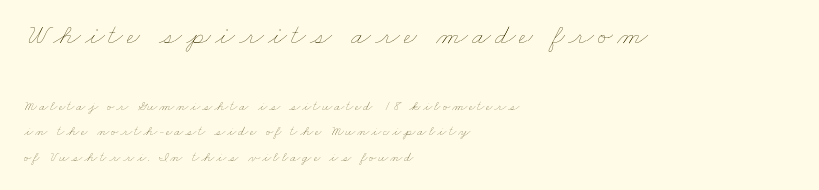
A quiet, ordinary-to-light weight characterises the typeface. Just letters on the line, the space beneath them empty. Compared with a centered layout, this one pins lines to the left instead. Visually, the top section dominates because its glyphs are scaled up.
